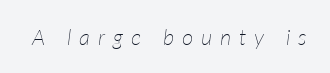
Yep, that's italic — everything's leaning. In terms of letterspacing, this is a distinctly airy, spread setting. The space beneath each line is pristine and unruled. The letterforms sit at book weight or below.
